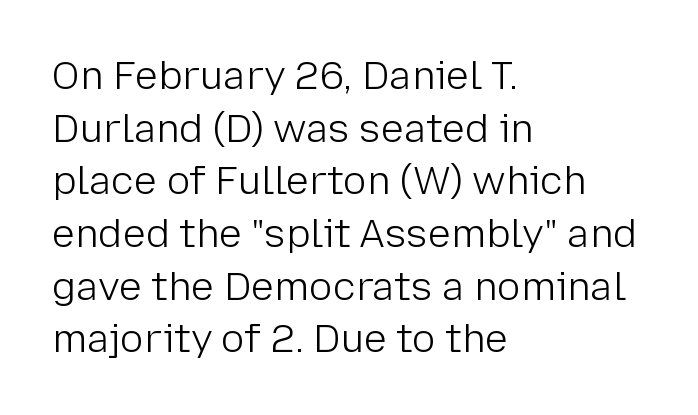
Descenders are the only things crossing below the line. Caption: standard tracking, unaltered. Examine the stroke ends and you'll find no serifs. Honestly, the row spacing looks completely unremarkable.
